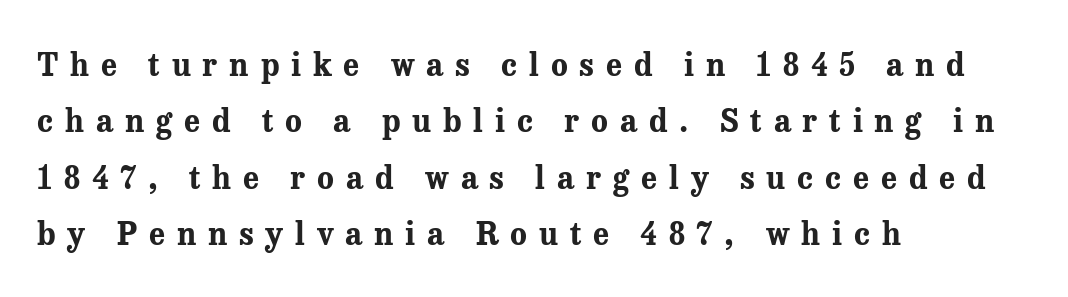
Honestly, the letter spacing is so wide it's the main thing you notice. Style check: upright. Looks like regular typesetting: each glyph gets only the width it needs. Weight: bold. Just letters on the line, the space beneath them empty.
